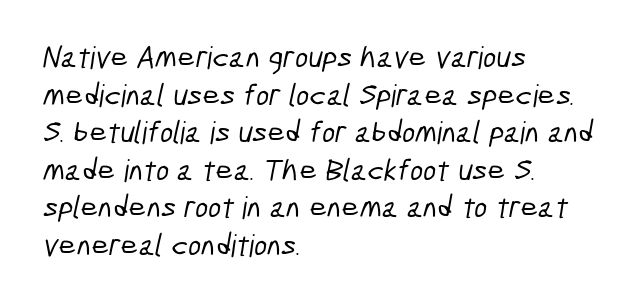
The image shows 31 px condensed sans-serif type; set left-aligned, line spacing 1.21x, normal letter spacing, not underlined; low stroke contrast and a medium x-height.
